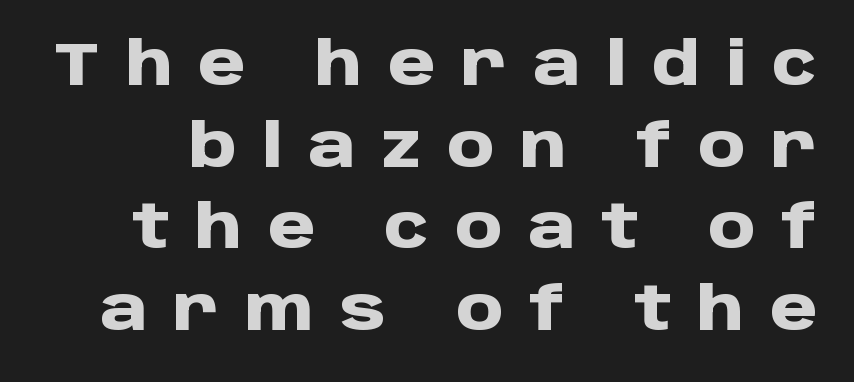
Q: Is the text bold? A: Yes.
Q: Is the text italic (slanted)? A: No, it is upright.
Q: Is the typeface a serif or a sans-serif typeface? A: Sans-serif.
Q: Is the text underlined? A: No.
Q: Is the spacing between letters normal or unusually wide? A: Unusually wide.
Q: Is the spacing between lines tight, normal or loose? A: Normal.
Q: Width (condensed, normal, or wide)? A: Normal.
Q: Stroke contrast? A: Low.
Q: x-height? A: Large.
Q: Monospaced? A: No.
